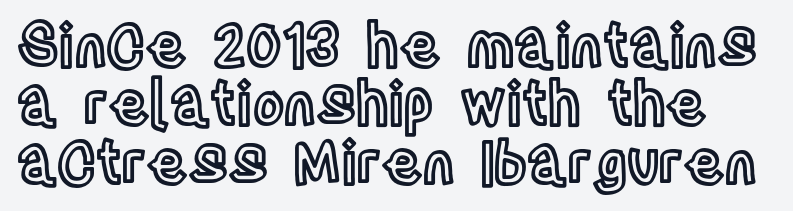
You could call the tracking neutral — neither tight nor loose. The leading is snug, giving the passage a crowded texture. The letters stand straight up with perfectly vertical stems. Here the designer chose a conventional face with non-uniform glyph widths. Type without underlining.
